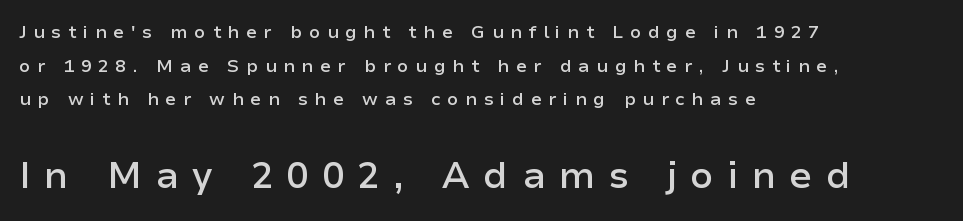
Q: Is the text bold? A: Semi-bold.
Q: Is the text italic (slanted)? A: No, it is upright.
Q: Is the typeface a serif or a sans-serif typeface? A: Sans-serif.
Q: Is the text underlined? A: No.
Q: How is the paragraph aligned? A: Left-aligned.
Q: Is the spacing between letters normal or unusually wide? A: Unusually wide.
Q: Which block of text is set in a larger size, the first (top) or the second (bottom)? A: The second (bottom) one.
Q: Width (condensed, normal, or wide)? A: Normal.
Q: Stroke contrast? A: Low.
Q: x-height? A: Medium.
Q: Monospaced? A: No.
